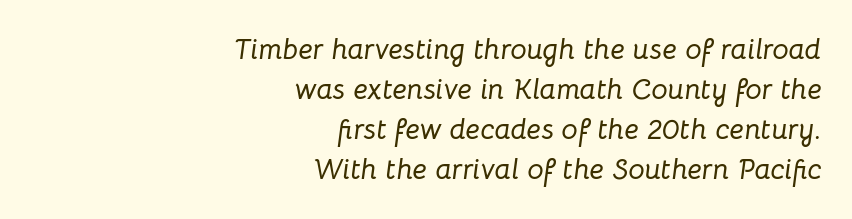
Q: Is the text italic (slanted)? A: Yes, it leans right by about 8 degrees.
Q: Is the text underlined? A: No.
Q: How is the paragraph aligned? A: Right-aligned.
Q: Is the spacing between letters normal or unusually wide? A: Normal.
Q: Is the spacing between lines tight, normal or loose? A: Normal.
Q: Width (condensed, normal, or wide)? A: Normal.
Q: Stroke contrast? A: Low.
Q: x-height? A: Medium.
Q: Monospaced? A: No.
